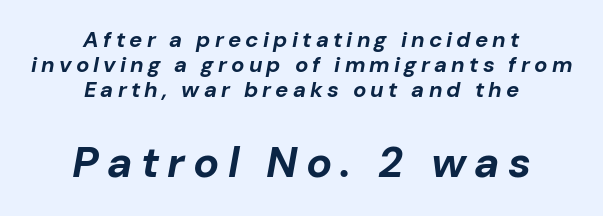
The image shows 43 px bold type, italic (leaning right); set centered, tight line spacing (1.13x), not underlined; the second (bottom) block is 1.95x larger; low stroke contrast and a medium x-height.
